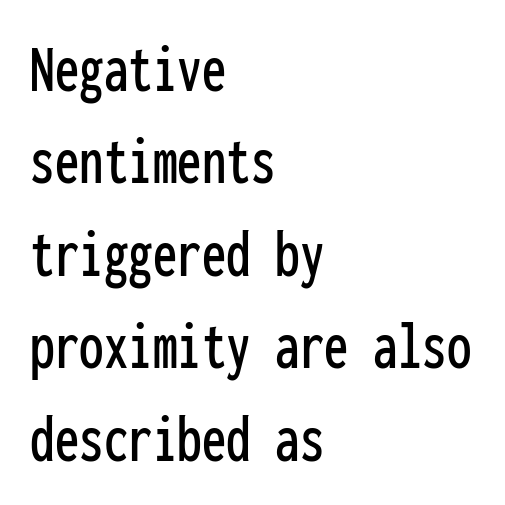
{"serif": "no", "italic": "no", "width": "condensed", "stroke_contrast": "low", "x_height": "medium", "monospaced": "yes", "underline": "no", "align": "left", "line_spacing": "normal", "line_spacing_ratio": 1.32, "letter_spacing": "normal", "letter_spacing_em": 0.0, "glyph_px": 70}
